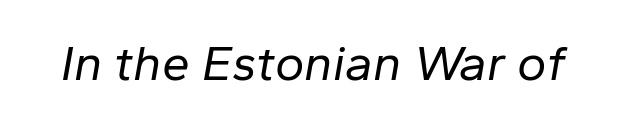
The letters sit at their default tracking, neither squeezed nor spread. Looks like regular typesetting: each glyph gets only the width it needs. The space beneath each line is pristine and unruled. Stem width sits at or under what a default text font uses. Italic: yes, the glyphs are oblique.
